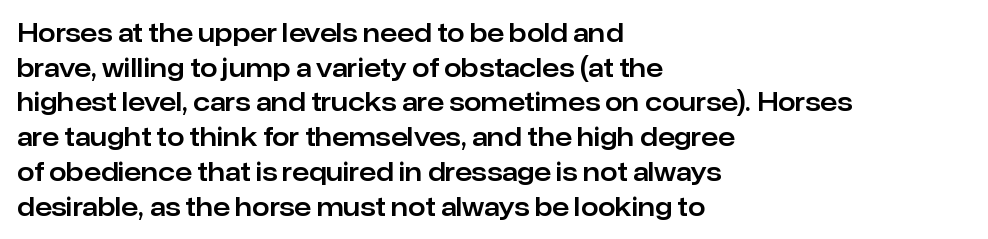
Has an underline been added? It has not. Observe the ordinary spacing: letters are neighbours, not strangers. What's the leading like? Ordinary, nothing unusual. Reading down the block, your eye returns to a fixed left position each line. Every character sits straight up, as roman type does.
